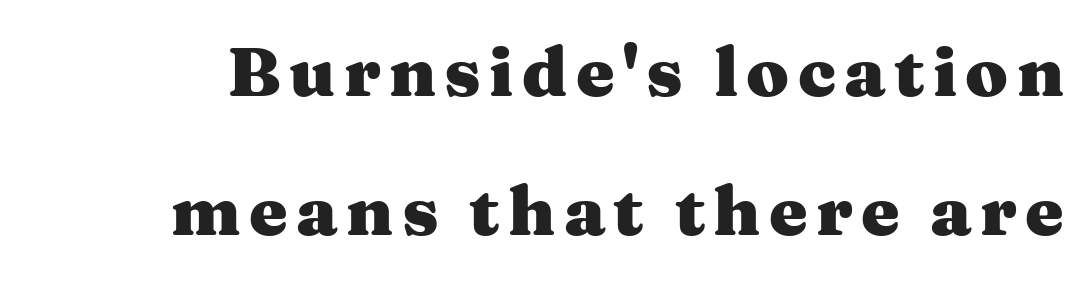
{"serif": "yes", "italic": "no", "bold": "yes", "weight": "heavy", "width": "wide", "stroke_contrast": "medium", "x_height": "medium", "monospaced": "no", "underline": "no", "line_spacing": "loose", "line_spacing_ratio": 2.02, "glyph_px": 69}
